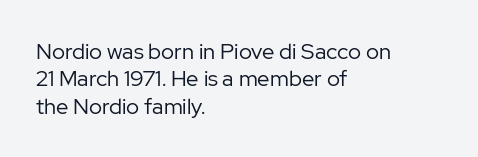
{"italic": "no", "bold": "no", "underline": "no", "align": "left", "line_spacing_ratio": 1.24, "letter_spacing": "normal", "letter_spacing_em": 0.0, "glyph_px": 22}
